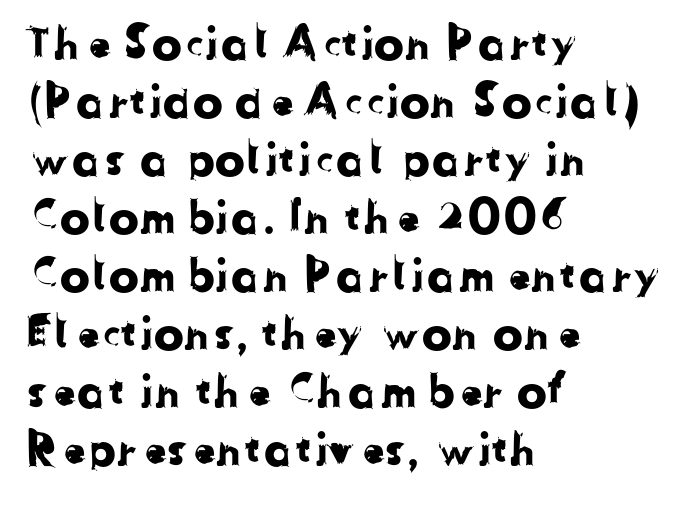
Q: Is the typeface a serif or a sans-serif typeface? A: Sans-serif.
Q: Is the text underlined? A: No.
Q: How is the paragraph aligned? A: Left-aligned.
Q: Is the spacing between letters normal or unusually wide? A: Normal.
Q: Is the spacing between lines tight, normal or loose? A: Normal.
Q: Width (condensed, normal, or wide)? A: Normal.
Q: Stroke contrast? A: Low.
Q: x-height? A: Medium.
Q: Monospaced? A: No.
